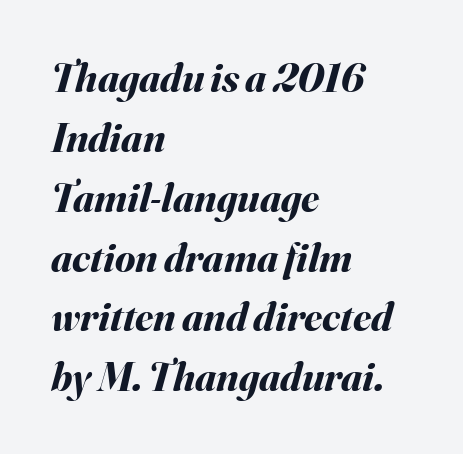
Q: Is the text bold? A: Yes.
Q: Is the text italic (slanted)? A: Yes, it leans right by about 16 degrees.
Q: Is the text underlined? A: No.
Q: How is the paragraph aligned? A: Left-aligned.
Q: Is the spacing between letters normal or unusually wide? A: Normal.
Q: Is the spacing between lines tight, normal or loose? A: Normal.
Q: Width (condensed, normal, or wide)? A: Normal.
Q: Stroke contrast? A: Medium.
Q: x-height? A: Small.
Q: Monospaced? A: No.
